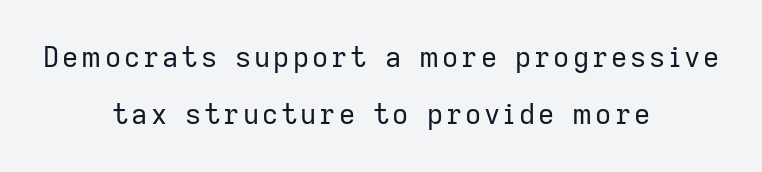
{"serif": "no", "italic": "no", "bold": "no", "weight": "regular", "width": "normal", "stroke_contrast": "low", "x_height": "medium", "monospaced": "no", "underline": "no", "align": "center", "line_spacing": "loose", "line_spacing_ratio": 2.05, "glyph_px": 28}
